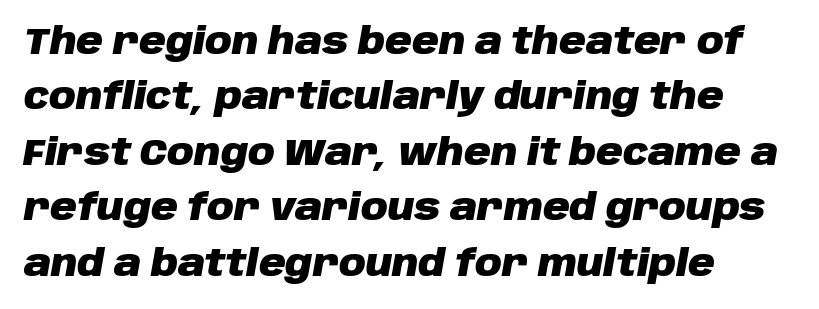
Q: Is the text bold? A: Yes.
Q: Is the text italic (slanted)? A: Yes, it leans right by about 10 degrees.
Q: Is the text underlined? A: No.
Q: How is the paragraph aligned? A: Left-aligned.
Q: Is the spacing between letters normal or unusually wide? A: Normal.
Q: Is the spacing between lines tight, normal or loose? A: Normal.
Q: Width (condensed, normal, or wide)? A: Normal.
Q: Stroke contrast? A: Low.
Q: x-height? A: Large.
Q: Monospaced? A: No.
